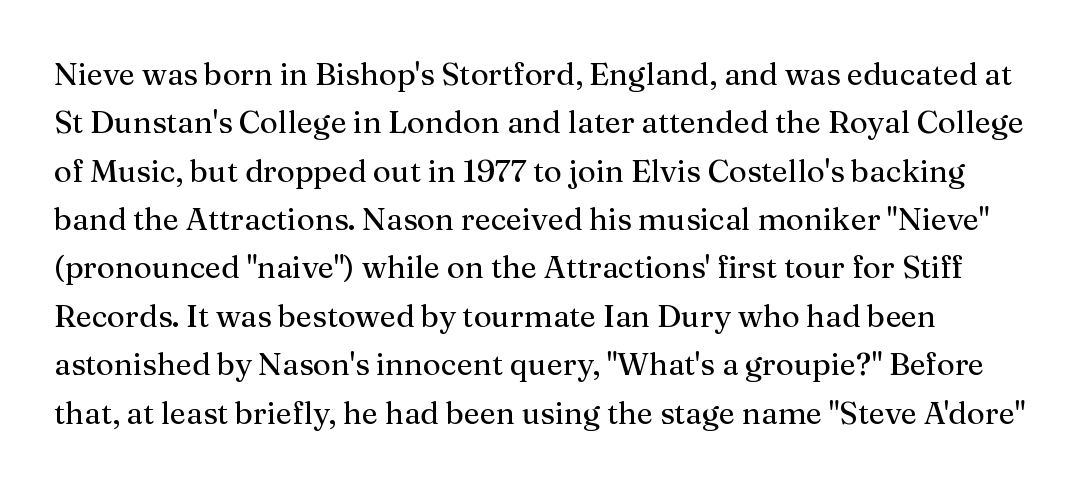
The image shows 31 px regular-weight serif type, upright; set normal line spacing (1.56x), normal letter spacing, not underlined; medium stroke contrast and a medium x-height.
